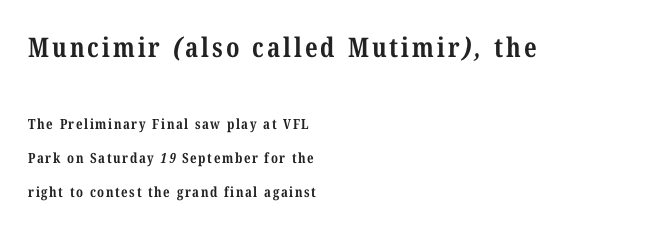
The image shows 27 px bold type; set left-aligned, loose line spacing (2.4x), not underlined; the first (top) block is 1.93x larger.
